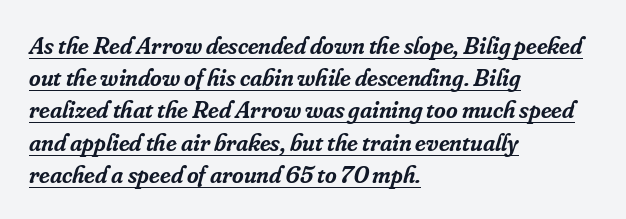
The image shows 25 px text type, italic (leaning right); set left-aligned, normal line spacing (1.29x), normal letter spacing, underlined.
